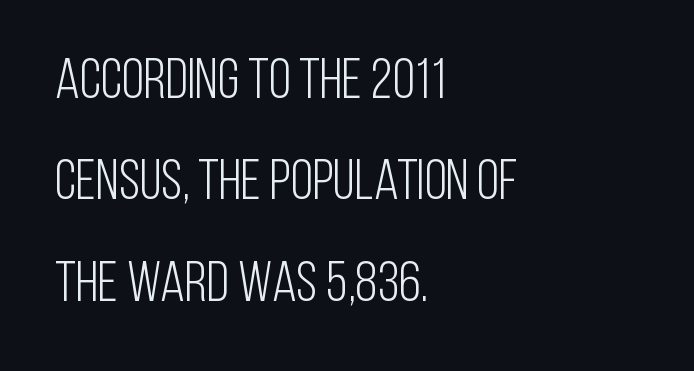
Q: Is the text bold? A: No.
Q: Is the text italic (slanted)? A: No, it is upright.
Q: Is the typeface a serif or a sans-serif typeface? A: Sans-serif.
Q: Is the text underlined? A: No.
Q: How is the paragraph aligned? A: Left-aligned.
Q: Is the spacing between letters normal or unusually wide? A: Normal.
Q: Width (condensed, normal, or wide)? A: Condensed.
Q: Stroke contrast? A: Low.
Q: x-height? A: Large.
Q: Monospaced? A: No.
